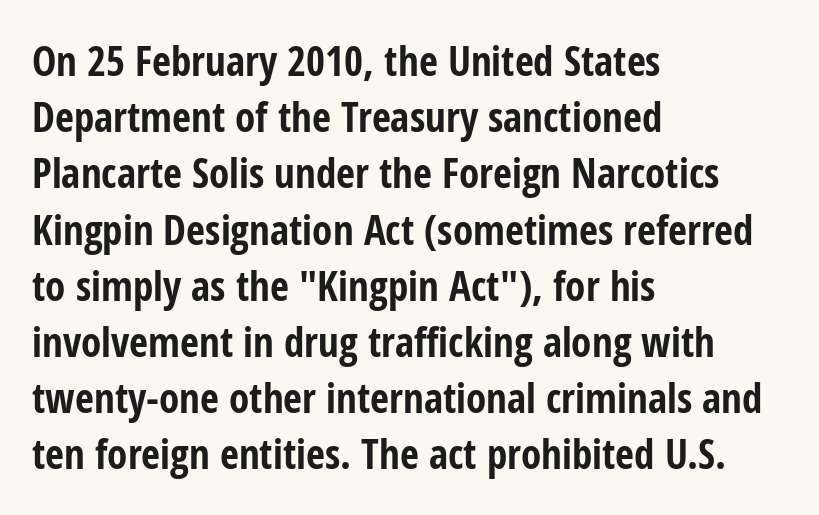
Q: Is the text bold? A: Yes.
Q: Is the text italic (slanted)? A: No, it is upright.
Q: Is the typeface a serif or a sans-serif typeface? A: Sans-serif.
Q: Is the text underlined? A: No.
Q: How is the paragraph aligned? A: Left-aligned.
Q: Is the spacing between letters normal or unusually wide? A: Normal.
Q: Is the spacing between lines tight, normal or loose? A: Normal.
Q: Width (condensed, normal, or wide)? A: Condensed.
Q: Stroke contrast? A: Low.
Q: x-height? A: Medium.
Q: Monospaced? A: No.
